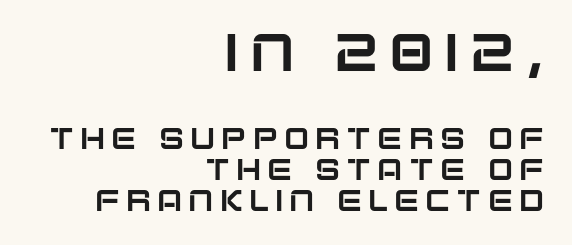
{"serif": "no", "italic": "no", "width": "normal", "stroke_contrast": "low", "x_height": "large", "monospaced": "no", "underline": "no", "align": "right", "line_spacing": "tight", "line_spacing_ratio": 1.03, "letter_spacing": "wide", "letter_spacing_em": 0.2, "larger_block": "first", "size_ratio": 1.77, "glyph_px": 53}
